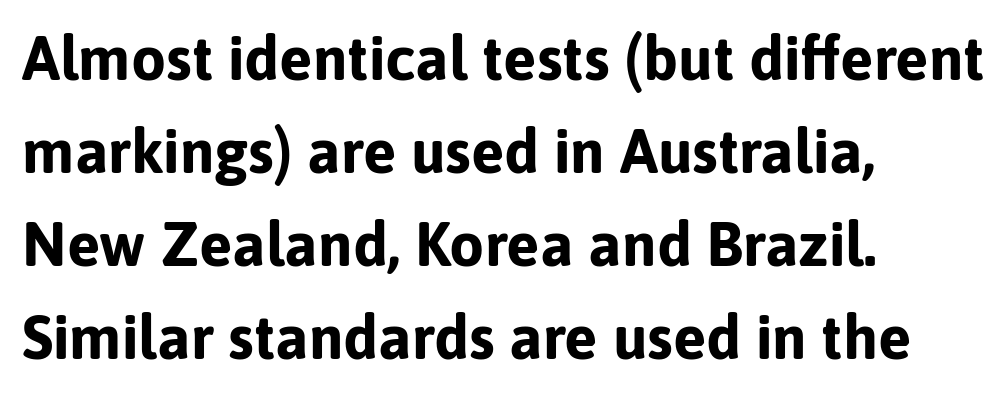
Q: Is the text bold? A: Yes.
Q: Is the text italic (slanted)? A: No, it is upright.
Q: Is the typeface a serif or a sans-serif typeface? A: Sans-serif.
Q: Is the text underlined? A: No.
Q: How is the paragraph aligned? A: Left-aligned.
Q: Is the spacing between letters normal or unusually wide? A: Normal.
Q: Is the spacing between lines tight, normal or loose? A: Normal.
Q: Width (condensed, normal, or wide)? A: Normal.
Q: Stroke contrast? A: Low.
Q: x-height? A: Medium.
Q: Monospaced? A: No.
